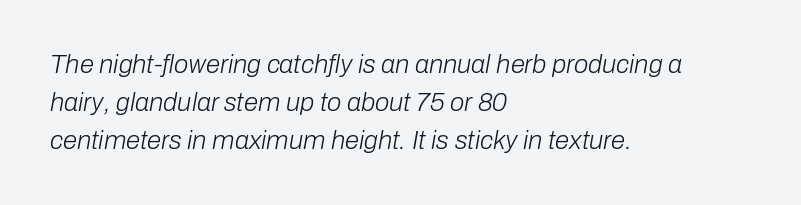
Q: Is the text bold? A: No.
Q: Is the text italic (slanted)? A: Yes, it leans right by about 10 degrees.
Q: Is the text underlined? A: No.
Q: How is the paragraph aligned? A: Left-aligned.
Q: Is the spacing between letters normal or unusually wide? A: Normal.
Q: Is the spacing between lines tight, normal or loose? A: Normal.
